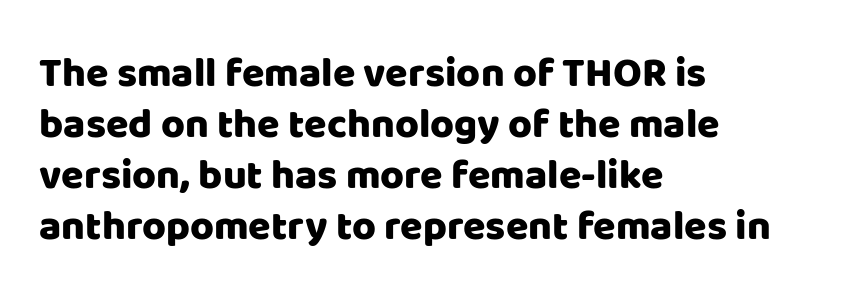
The text was rendered using a sans face with plain stroke endings. Caption: multi-line text, flush left, ragged right. Upright lettering throughout. Rule under the text: the space is simply empty.
